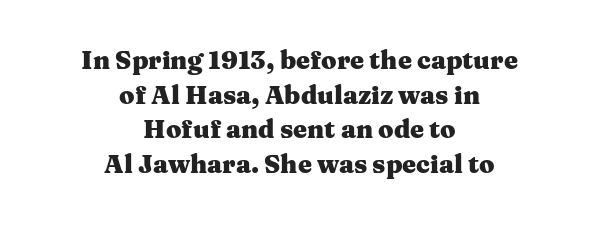
The image shows 25 px bold type, upright; set centered, normal line spacing (1.39x), normal letter spacing, not underlined.
